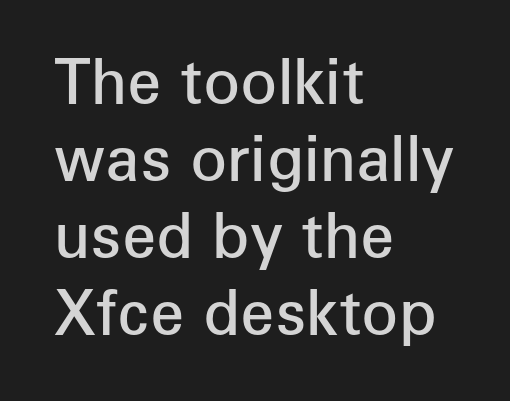
On the weight axis this lands at semibold, roughly 600. The passage shown is typed in a proportional face where columns would drift. The leading is moderate, giving the passage an even texture. The face used here is a sans, in the tradition of grotesques and geometrics. Compared with a centered layout, this one pins lines to the left instead.
